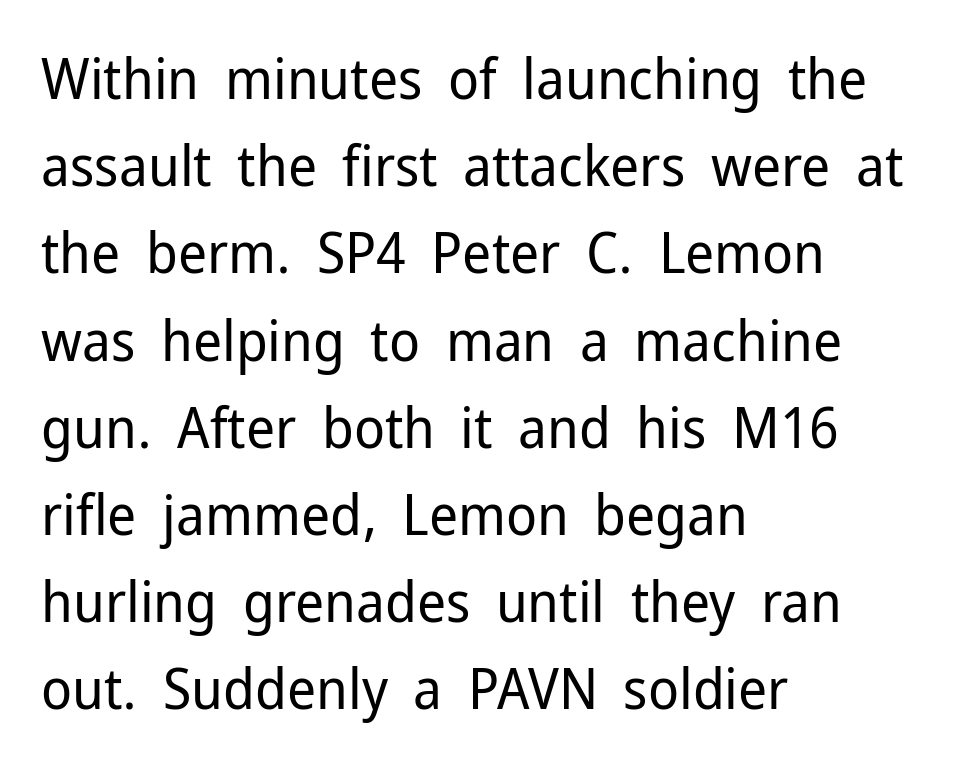
Q: Is the text bold? A: No.
Q: Is the text italic (slanted)? A: No, it is upright.
Q: Is the typeface a serif or a sans-serif typeface? A: Sans-serif.
Q: Is the text underlined? A: No.
Q: How is the paragraph aligned? A: Left-aligned.
Q: Is the spacing between letters normal or unusually wide? A: Normal.
Q: Is the spacing between lines tight, normal or loose? A: Normal.
Q: Width (condensed, normal, or wide)? A: Normal.
Q: Stroke contrast? A: Low.
Q: x-height? A: Medium.
Q: Monospaced? A: No.
